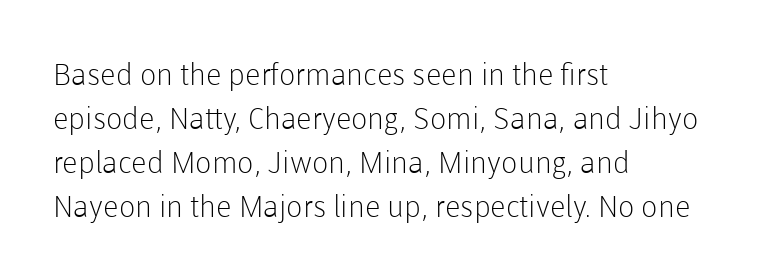
The image shows 30 px light sans-serif type, upright; set left-aligned, normal line spacing (1.47x), normal letter spacing, not underlined; low stroke contrast and a medium x-height.
